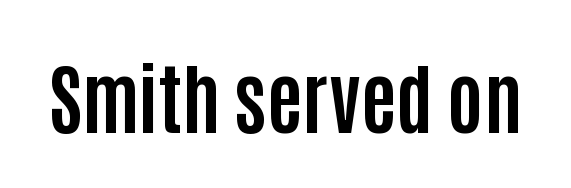
The image shows 77 px bold, condensed sans-serif type, upright; set normal letter spacing, not underlined; low stroke contrast and a large x-height.
